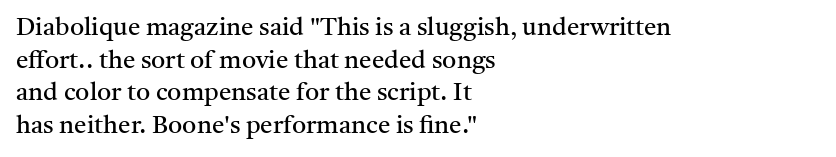
What's the leading like? Ordinary, nothing unusual. The passage shown has conventional tracking throughout. The typography opts for an upright posture over an oblique one. The passage is arranged the way most books set body copy — flush left.
